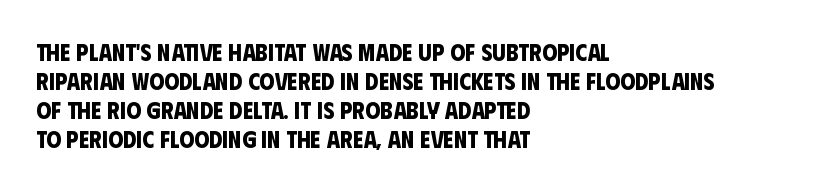
{"bold": "yes", "underline": "no", "align": "left", "line_spacing_ratio": 1.21, "letter_spacing": "normal", "letter_spacing_em": 0.0, "glyph_px": 24}
